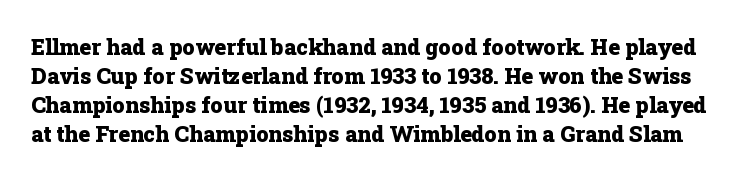
Q: Is the text bold? A: Yes.
Q: Is the text italic (slanted)? A: No, it is upright.
Q: Is the text underlined? A: No.
Q: Is the spacing between letters normal or unusually wide? A: Normal.
Q: Is the spacing between lines tight, normal or loose? A: Normal.
